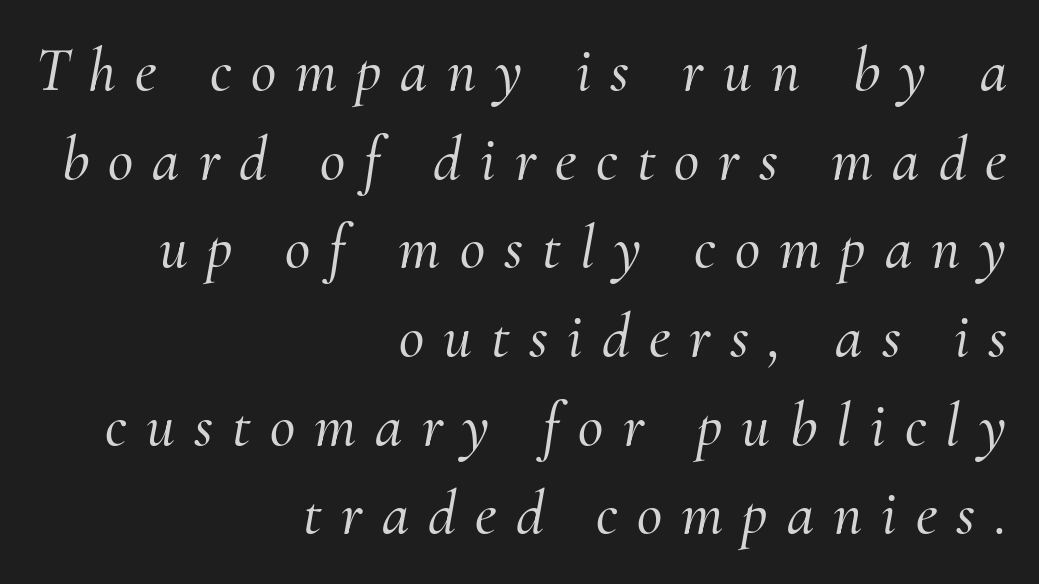
{"serif": "yes", "italic": "yes", "lean": "right", "slant_degrees": 10, "width": "normal", "stroke_contrast": "medium", "x_height": "small", "monospaced": "no", "underline": "no", "align": "right", "line_spacing": "normal", "line_spacing_ratio": 1.43, "letter_spacing": "wide", "letter_spacing_em": 0.31, "glyph_px": 62}
